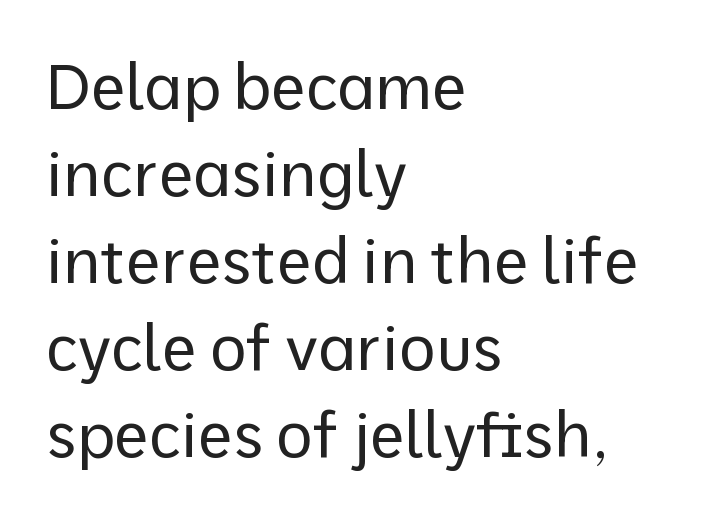
Q: Is the text bold? A: No.
Q: Is the text italic (slanted)? A: No, it is upright.
Q: Is the typeface a serif or a sans-serif typeface? A: Sans-serif.
Q: Is the text underlined? A: No.
Q: How is the paragraph aligned? A: Left-aligned.
Q: Is the spacing between letters normal or unusually wide? A: Normal.
Q: Is the spacing between lines tight, normal or loose? A: Normal.
Q: Width (condensed, normal, or wide)? A: Normal.
Q: Stroke contrast? A: Low.
Q: x-height? A: Medium.
Q: Monospaced? A: No.
